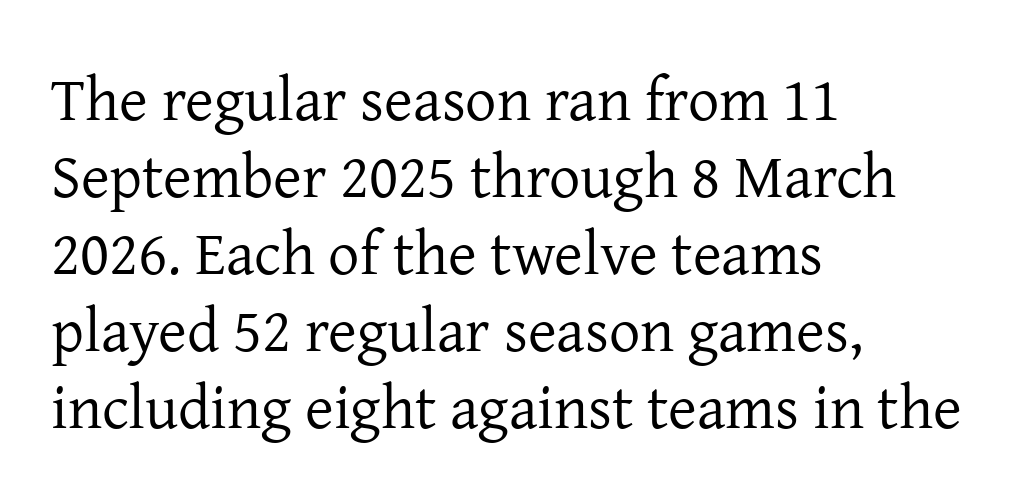
{"serif": "yes", "italic": "no", "bold": "no", "weight": "regular", "width": "normal", "stroke_contrast": "low", "x_height": "medium", "monospaced": "no", "underline": "no", "align": "left", "line_spacing_ratio": 1.24, "letter_spacing": "normal", "letter_spacing_em": 0.0, "glyph_px": 62}
